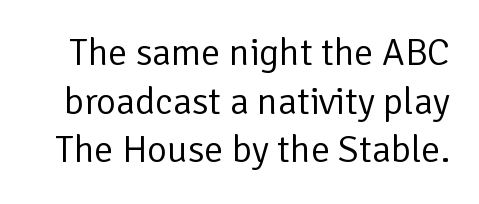
{"serif": "no", "italic": "no", "bold": "no", "weight": "regular", "width": "normal", "stroke_contrast": "low", "x_height": "medium", "monospaced": "no", "underline": "no", "line_spacing": "normal", "line_spacing_ratio": 1.28, "letter_spacing": "normal", "letter_spacing_em": 0.0, "glyph_px": 38}
